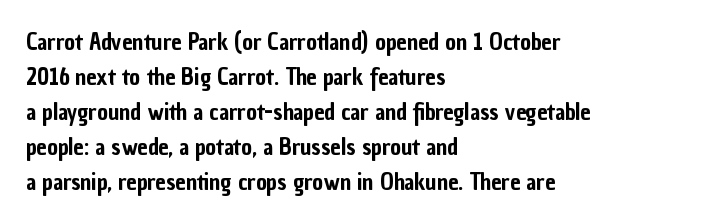
Left-aligned paragraph, ragged on the right. This sample uses an upright cut, with every glyph sitting square on the baseline. Only glyphs here, with clear space below each row. In terms of letterspacing, this is plain default setting. The line-height multiplier appears to be the usual default.
